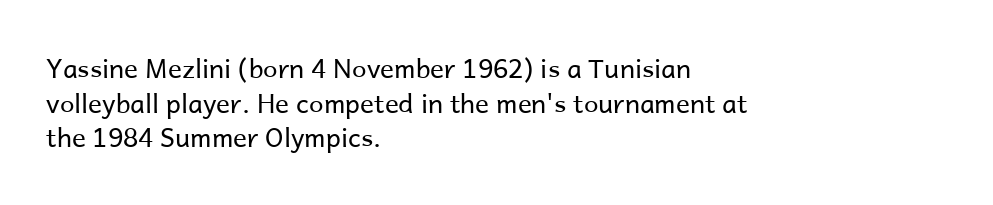
Q: Is the text bold? A: No.
Q: Is the text italic (slanted)? A: No, it is upright.
Q: Is the text underlined? A: No.
Q: How is the paragraph aligned? A: Left-aligned.
Q: Is the spacing between letters normal or unusually wide? A: Normal.
Q: Is the spacing between lines tight, normal or loose? A: Normal.
